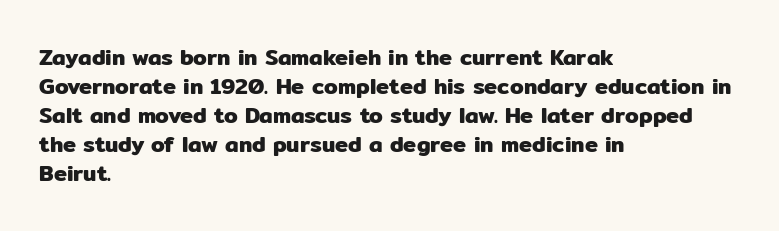
{"italic": "no", "underline": "no", "align": "left", "line_spacing": "normal", "line_spacing_ratio": 1.32, "letter_spacing": "normal", "letter_spacing_em": 0.0, "glyph_px": 22}
